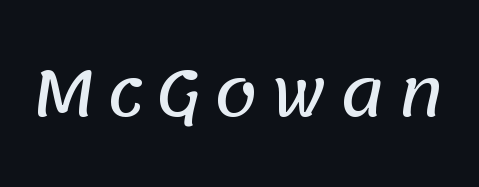
The image shows 62 px sans-serif type; set not underlined; low stroke contrast and a large x-height.
